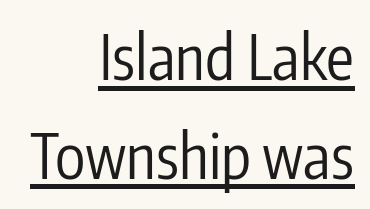
The image shows 62 px regular-weight, condensed sans-serif type, upright; set right-aligned, normal line spacing (1.59x), normal letter spacing, underlined; low stroke contrast and a medium x-height.
